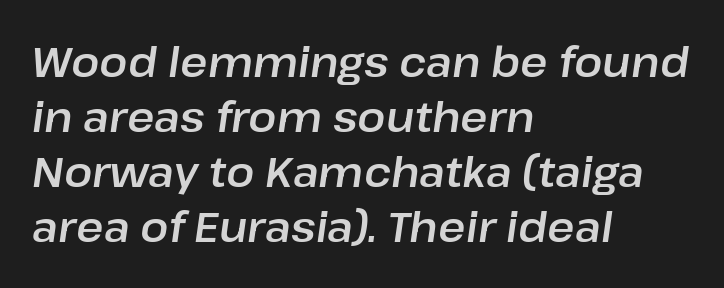
Looks like regular typesetting: each glyph gets only the width it needs. Typeset ragged right — the left edge is the straight one. Check under the words: just untouched page. In terms of posture, this sample is oblique. If you measured baseline to baseline, you'd find a middling distance.
